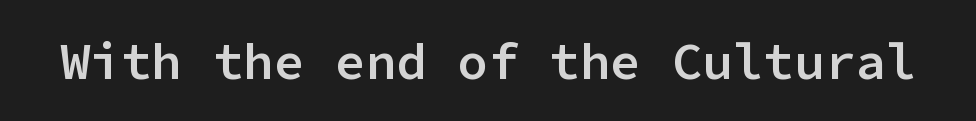
Every character here occupies the same horizontal width, giving the sample a typewriter-like rhythm. The type family on display is of the sans-serif kind. A typesetter would call this zero additional tracking. Decoration check: the copy has no underline. The sample has been set in demibold, a notch under bold. This is roman type, the default non-slanted kind.
